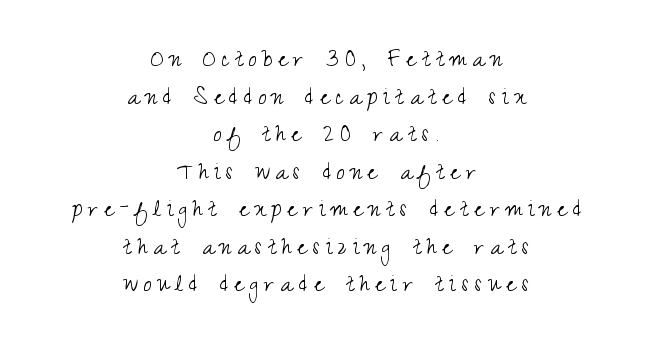
Q: Is the text bold? A: No.
Q: Is the text italic (slanted)? A: No, it is upright.
Q: Is the typeface a serif or a sans-serif typeface? A: Sans-serif.
Q: Is the text underlined? A: No.
Q: How is the paragraph aligned? A: Centered.
Q: Is the spacing between letters normal or unusually wide? A: Unusually wide.
Q: Is the spacing between lines tight, normal or loose? A: Normal.
Q: Width (condensed, normal, or wide)? A: Condensed.
Q: Stroke contrast? A: Medium.
Q: x-height? A: Small.
Q: Monospaced? A: No.
